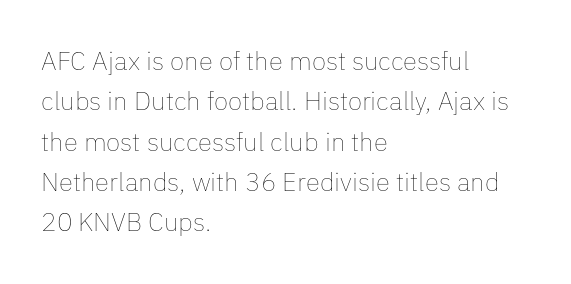
Q: Is the text bold? A: No.
Q: Is the text italic (slanted)? A: No, it is upright.
Q: Is the text underlined? A: No.
Q: How is the paragraph aligned? A: Left-aligned.
Q: Is the spacing between letters normal or unusually wide? A: Normal.
Q: Is the spacing between lines tight, normal or loose? A: Normal.
